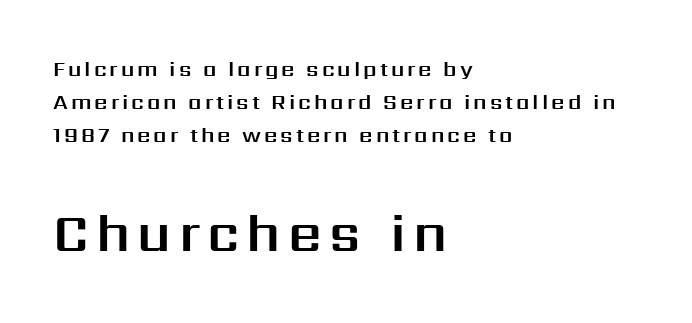
Each letter keeps its own natural width here, so spacing adapts to shape. Does the type have serifs? No, each stem ends abruptly. Note: smaller setting up top, larger setting below. Glance below the letters and you will spot only blank space.
